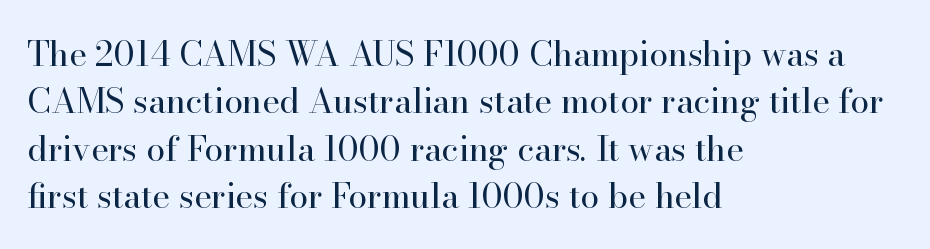
{"serif": "yes", "italic": "no", "bold": "no", "weight": "regular", "width": "normal", "stroke_contrast": "high", "x_height": "small", "monospaced": "no", "underline": "no", "align": "left", "line_spacing": "normal", "line_spacing_ratio": 1.39, "letter_spacing": "normal", "letter_spacing_em": 0.0, "glyph_px": 34}
